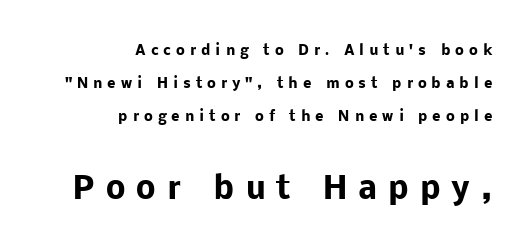
Q: Is the text bold? A: Yes.
Q: Is the text italic (slanted)? A: No, it is upright.
Q: Is the typeface a serif or a sans-serif typeface? A: Sans-serif.
Q: Is the text underlined? A: No.
Q: How is the paragraph aligned? A: Right-aligned.
Q: Is the spacing between letters normal or unusually wide? A: Unusually wide.
Q: Is the spacing between lines tight, normal or loose? A: Loose.
Q: Which block of text is set in a larger size, the first (top) or the second (bottom)? A: The second (bottom) one.
Q: Width (condensed, normal, or wide)? A: Normal.
Q: Stroke contrast? A: Low.
Q: x-height? A: Medium.
Q: Monospaced? A: No.
